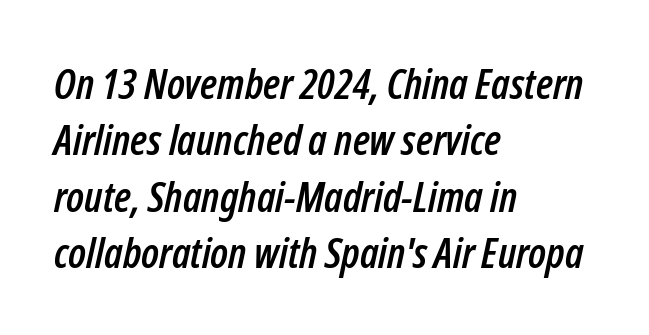
The image shows 42 px condensed type, italic (leaning right); set left-aligned, normal line spacing (1.34x), normal letter spacing, not underlined; low stroke contrast and a medium x-height.
